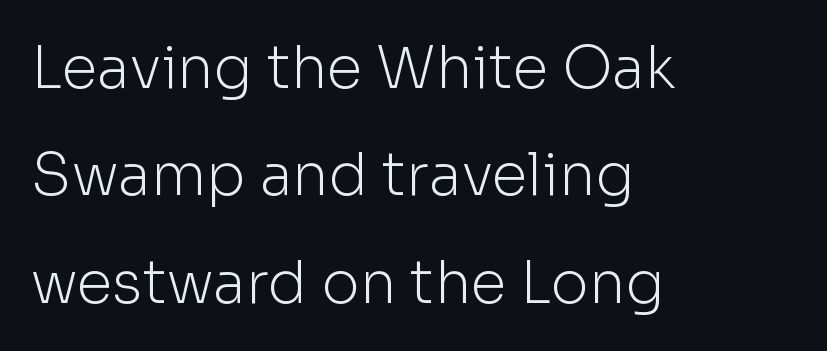
Q: Is the text bold? A: No.
Q: Is the text italic (slanted)? A: No, it is upright.
Q: Is the typeface a serif or a sans-serif typeface? A: Sans-serif.
Q: Is the text underlined? A: No.
Q: How is the paragraph aligned? A: Left-aligned.
Q: Is the spacing between letters normal or unusually wide? A: Normal.
Q: Width (condensed, normal, or wide)? A: Normal.
Q: Stroke contrast? A: Low.
Q: x-height? A: Medium.
Q: Monospaced? A: No.
